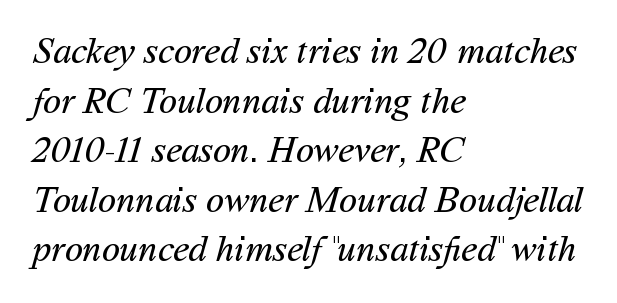
The image shows 37 px regular-weight sans-serif type; set left-aligned, normal line spacing (1.34x), normal letter spacing, not underlined; medium stroke contrast and a medium x-height.
